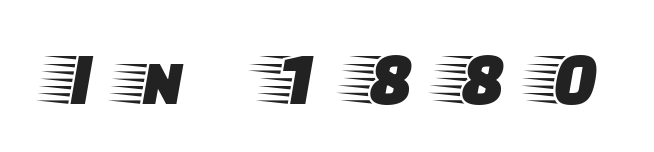
Descenders are the only things crossing below the line. Here the glyphs are tracked loosely, breaking word shapes into spaced letters. The face used here is proportionally spaced, like ordinary book or web type. Check where the strokes stop: tiny serifs finish them off.
